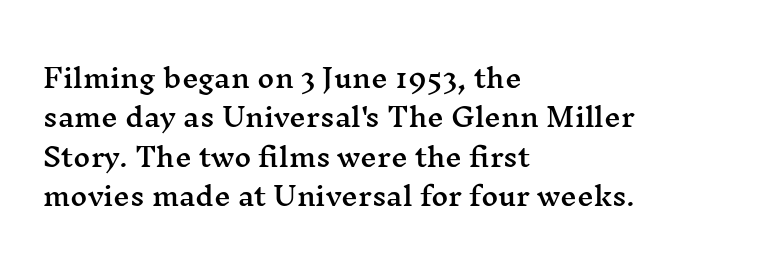
The image shows 26 px text type, upright; set left-aligned, normal line spacing (1.51x), normal letter spacing, not underlined.
